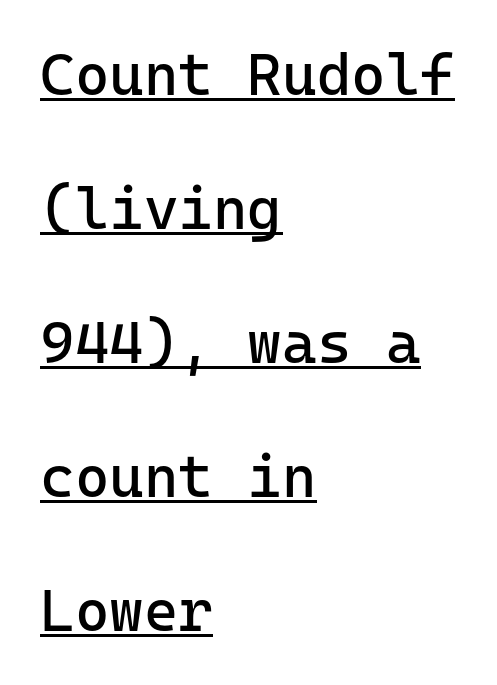
The image shows 59 px regular-weight sans-serif type, upright, monospaced; set left-aligned, loose line spacing (2.27x), normal letter spacing, underlined; low stroke contrast and a medium x-height.
